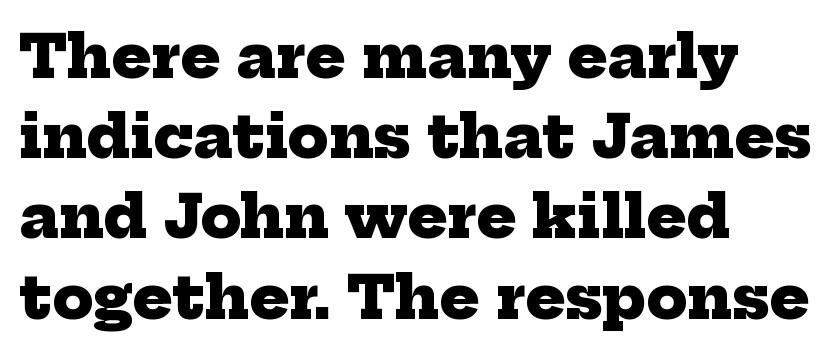
{"serif": "yes", "bold": "yes", "weight": "heavy", "width": "normal", "stroke_contrast": "low", "x_height": "medium", "monospaced": "no", "underline": "no", "align": "left", "line_spacing": "normal", "line_spacing_ratio": 1.36, "letter_spacing": "normal", "letter_spacing_em": 0.0, "glyph_px": 59}
